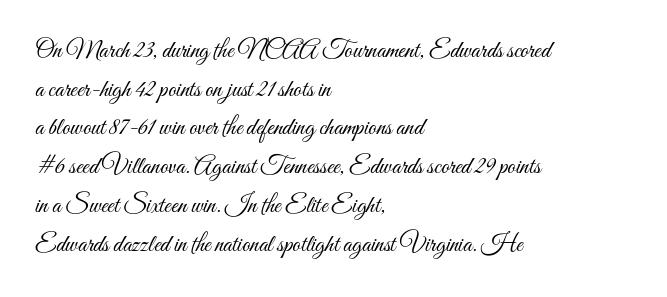
Notice how descenders clear the ascenders below comfortably — that's standard leading. Letter spacing: default. This rendering uses left alignment, leaving the right contour irregular.
